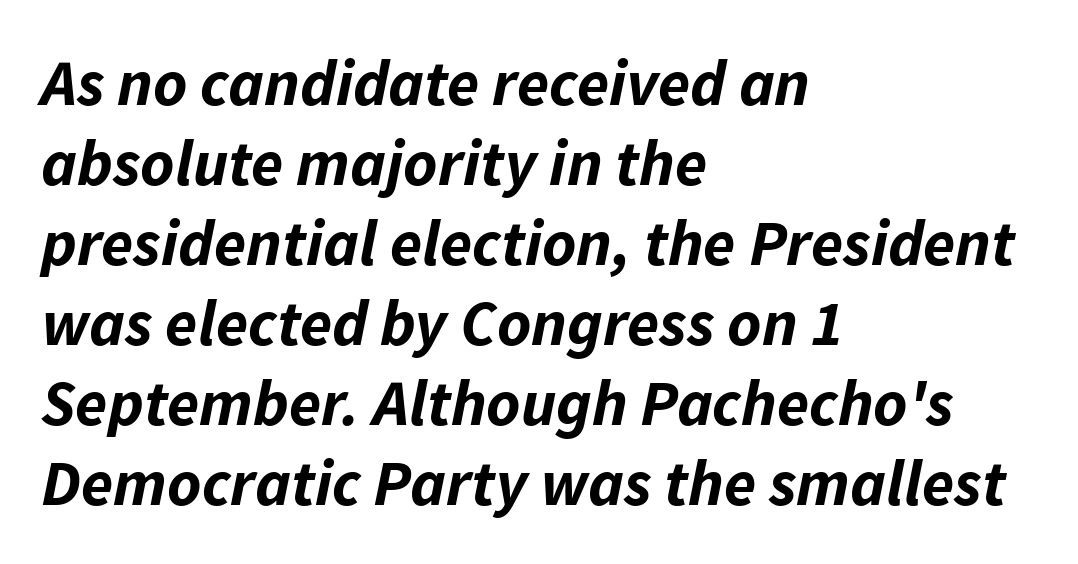
Horizontal alignment here is leftward, the default for most running prose. Tracking here is standard; glyphs follow each other at the usual distance. It's the slanting kind of type. The passage shown is not underscored anywhere. The face used here is proportionally spaced, like ordinary book or web type.
